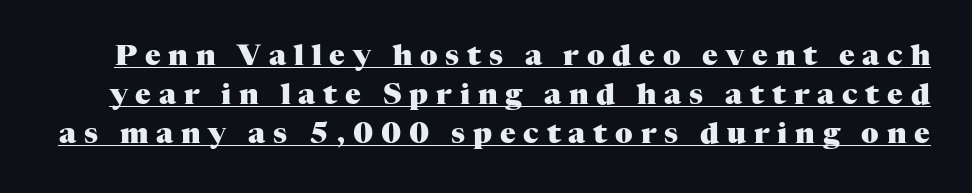
Serifs: yes, visible at the terminals of the letterforms. Pretty heavy lettering here — definitely bold. The string is rendered with underlining switched on. The designer left line spacing at the default. Vertical strokes here are truly vertical.
